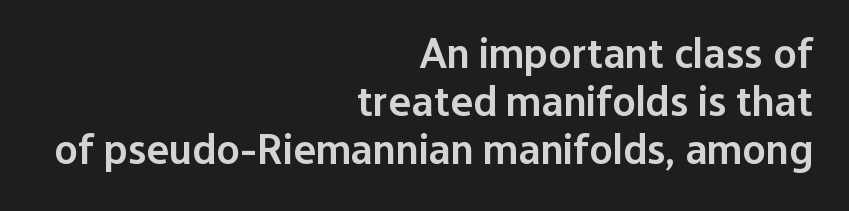
The image shows 43 px semibold sans-serif type, upright; set right-aligned, tight line spacing (1.12x), normal letter spacing, not underlined; low stroke contrast and a medium x-height.
